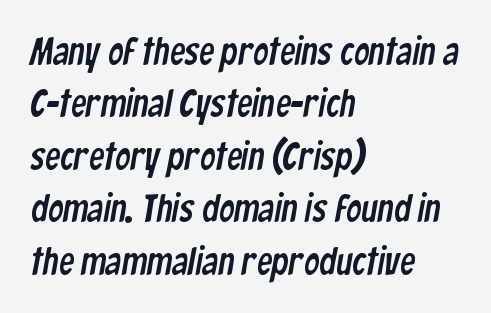
The image shows 38 px condensed sans-serif type; set left-aligned, normal line spacing (1.38x), normal letter spacing, not underlined; low stroke contrast and a medium x-height.
